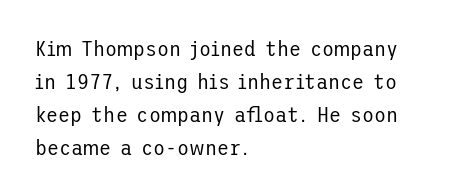
Q: Is the text bold? A: No.
Q: Is the text italic (slanted)? A: No, it is upright.
Q: Is the text underlined? A: No.
Q: How is the paragraph aligned? A: Left-aligned.
Q: Is the spacing between letters normal or unusually wide? A: Normal.
Q: Is the spacing between lines tight, normal or loose? A: Normal.
